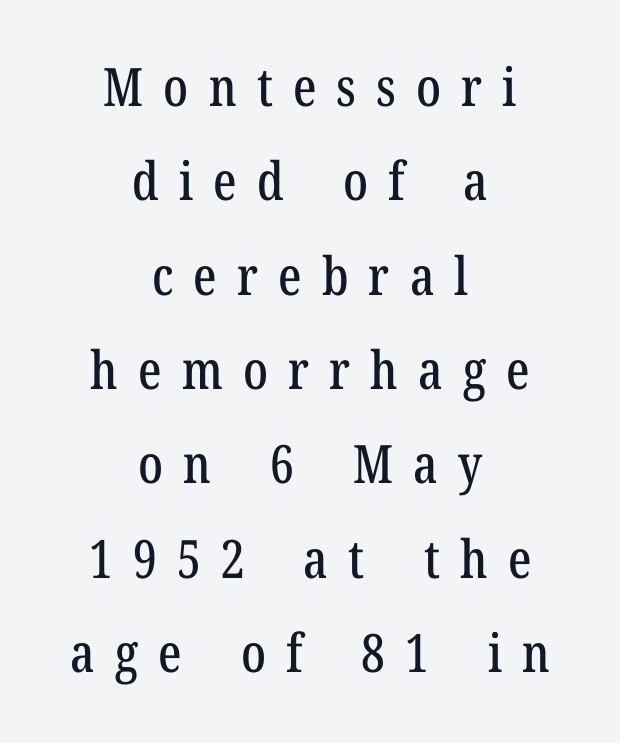
Yep, those are serifs on the letters. Typeset on center — no edge is straight. The lettering stays uniformly vertical, giving the passage a roman look. Letters rest on an invisible, unmarked baseline.
